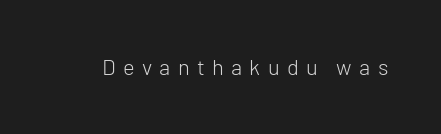
{"italic": "no", "bold": "no", "underline": "no", "letter_spacing": "wide", "letter_spacing_em": 0.33, "glyph_px": 22}
